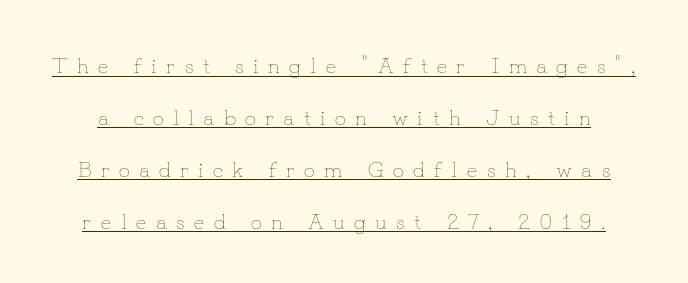
These lines stand farther apart than default settings would place them. Between one letter and the next there's a generous, obvious gap. Has an underline been added? It has. Posture: upright roman. Vertical stems look standard width or narrower in stroke.
